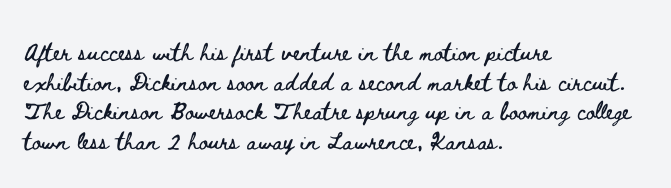
The passage shown stacks its lines at a standard gap. Look at the tracking — it's just the regular setting, nothing added. Underlining? Definitely not there. One-word summary of the alignment: left.
